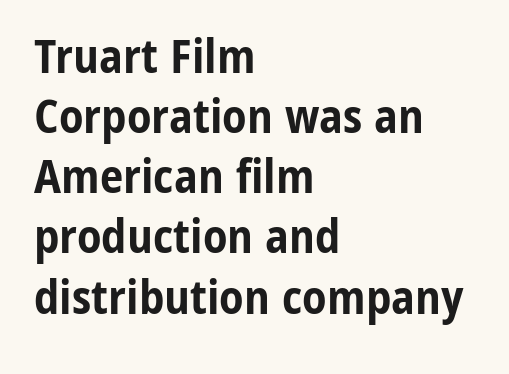
Characters remain perfectly vertical along every line. Students, observe: this is what conventionally led text looks like. These lines keep a tight, regular rhythm from letter to letter. Think of a printed novel: that variable character pitch is what you see here. This rendering features lettering with no underline.
